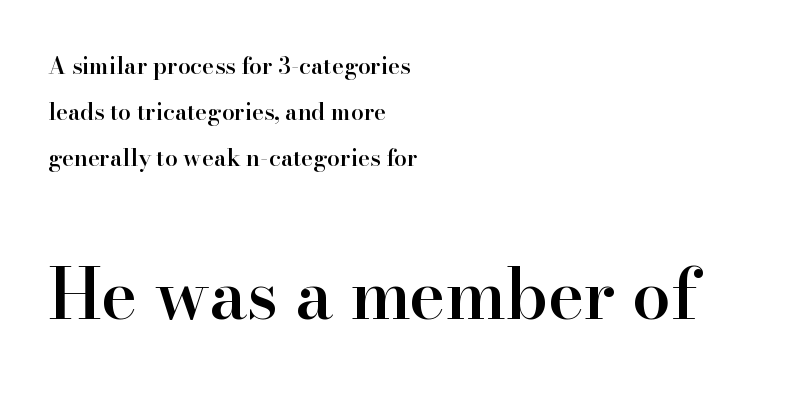
The image shows 69 px semibold serif type, upright; set left-aligned, loose line spacing (1.99x), normal letter spacing, not underlined; the second (bottom) block is 3.0x larger; high stroke contrast and a small x-height.
